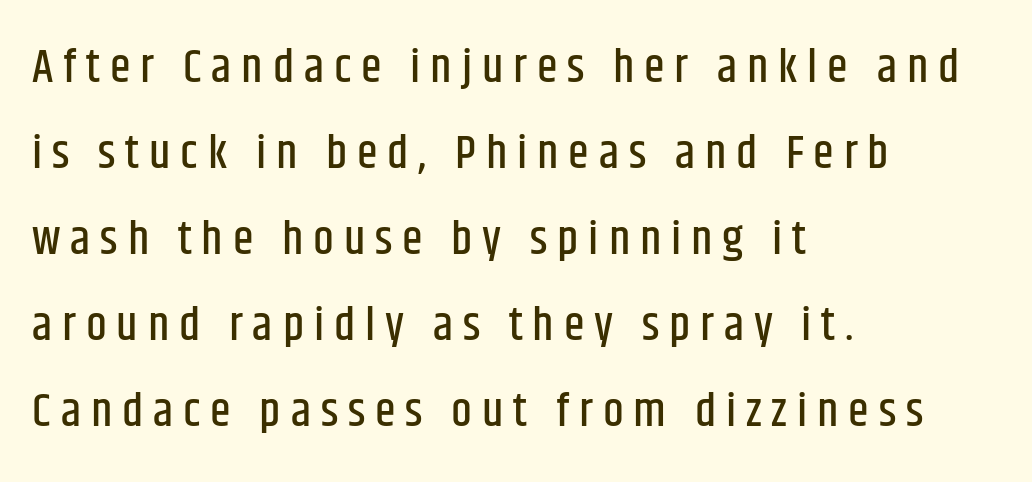
{"serif": "no", "italic": "no", "width": "condensed", "stroke_contrast": "low", "x_height": "large", "monospaced": "no", "underline": "no", "align": "left", "line_spacing_ratio": 1.83, "letter_spacing": "wide", "letter_spacing_em": 0.21, "glyph_px": 47}
